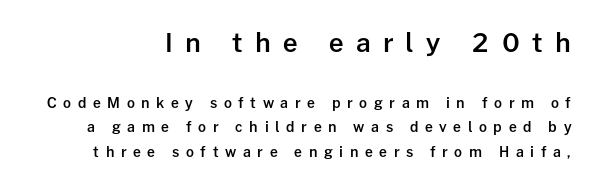
This layout puts the oversized block above and the modest block below. Italic: no, the glyphs are upright roman. A somewhat darkened texture: the type is semibold rather than bold. Each row of text sits above clean, open space. Here the glyphs are tracked loosely, breaking word shapes into spaced letters.
